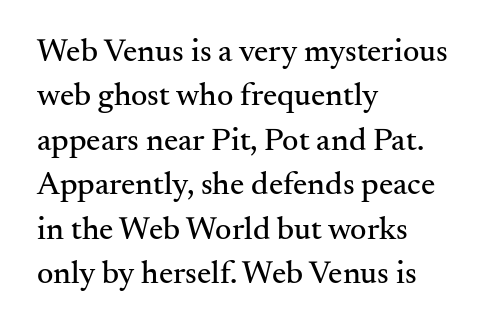
Q: Is the text italic (slanted)? A: No, it is upright.
Q: Is the typeface a serif or a sans-serif typeface? A: Serif.
Q: Is the text underlined? A: No.
Q: How is the paragraph aligned? A: Left-aligned.
Q: Is the spacing between letters normal or unusually wide? A: Normal.
Q: Is the spacing between lines tight, normal or loose? A: Normal.
Q: Width (condensed, normal, or wide)? A: Normal.
Q: Stroke contrast? A: Medium.
Q: x-height? A: Small.
Q: Monospaced? A: No.
